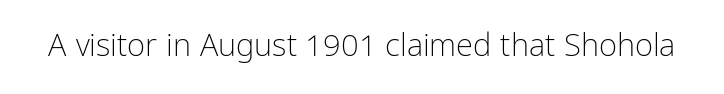
{"serif": "no", "italic": "no", "bold": "no", "weight": "light", "width": "condensed", "stroke_contrast": "low", "x_height": "medium", "monospaced": "no", "underline": "no", "letter_spacing": "normal", "letter_spacing_em": 0.0, "glyph_px": 31}
